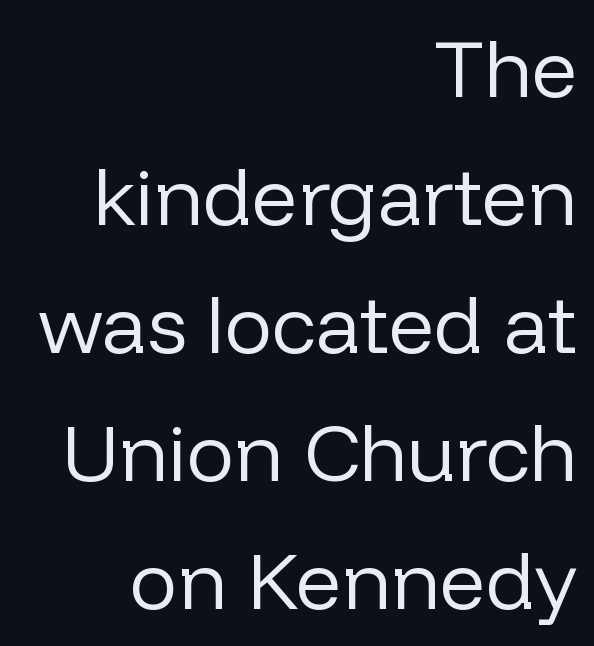
The image shows 80 px regular-weight sans-serif type, upright; set right-aligned, normal line spacing (1.6x), normal letter spacing, not underlined; low stroke contrast and a medium x-height.
